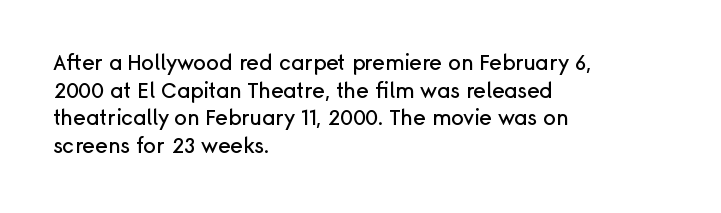
Q: Is the text italic (slanted)? A: No, it is upright.
Q: Is the text underlined? A: No.
Q: How is the paragraph aligned? A: Left-aligned.
Q: Is the spacing between letters normal or unusually wide? A: Normal.
Q: Is the spacing between lines tight, normal or loose? A: Normal.
